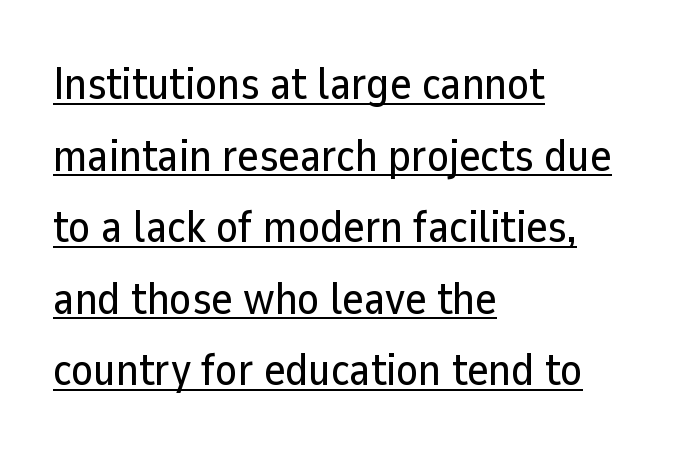
The image shows 45 px sans-serif type, upright; set left-aligned, normal line spacing (1.59x), normal letter spacing, underlined; low stroke contrast and a medium x-height.
